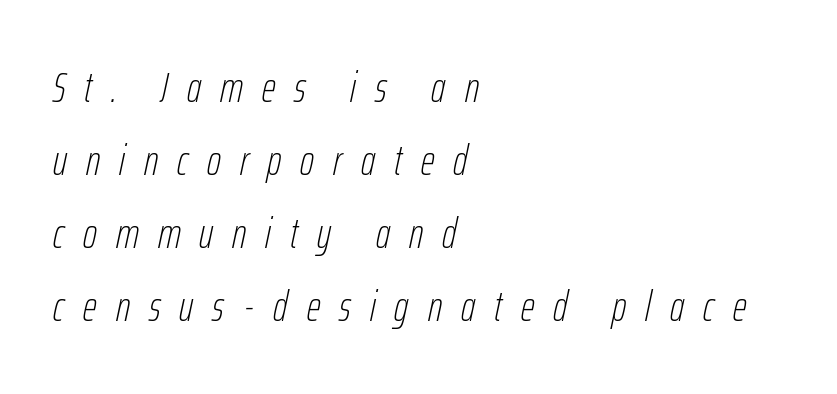
{"italic": "yes", "lean": "right", "slant_degrees": 12, "bold": "no", "weight": "thin", "width": "condensed", "stroke_contrast": "low", "x_height": "medium", "monospaced": "no", "underline": "no", "align": "left", "line_spacing": "normal", "line_spacing_ratio": 1.7, "letter_spacing": "wide", "letter_spacing_em": 0.44, "glyph_px": 43}
